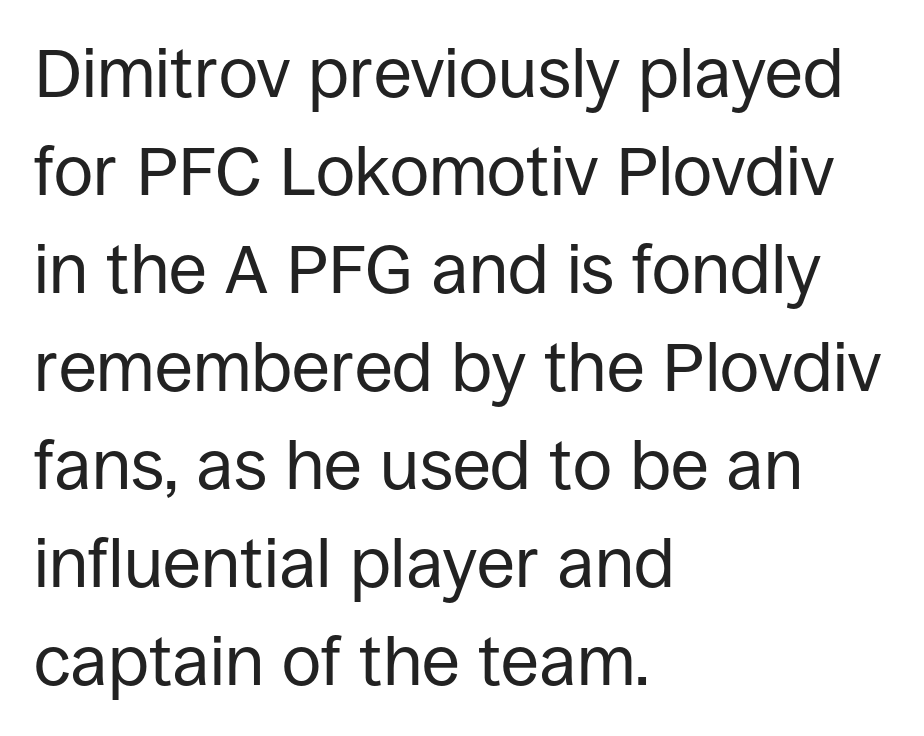
The image shows 69 px regular-weight sans-serif type, upright; set left-aligned, normal line spacing (1.42x), normal letter spacing, not underlined; low stroke contrast and a large x-height.
